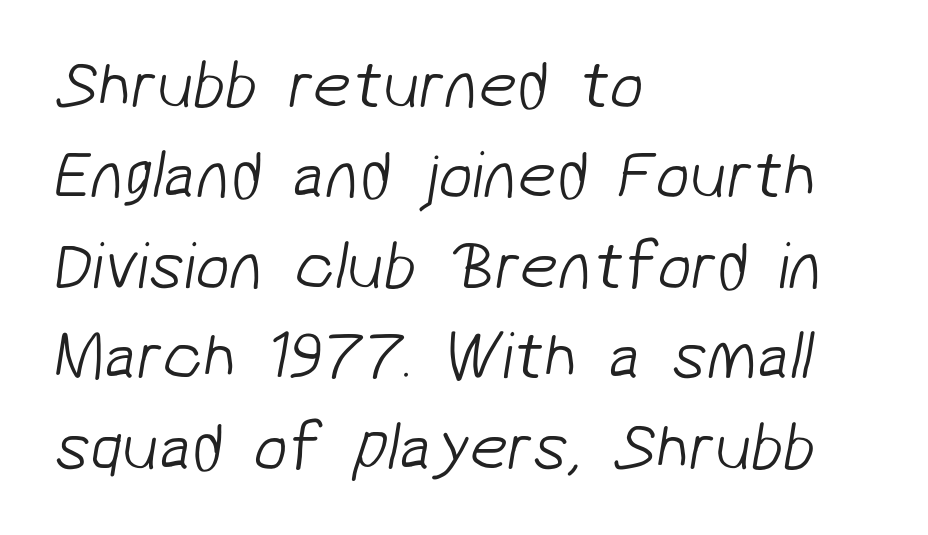
{"serif": "no", "bold": "no", "weight": "light", "width": "normal", "stroke_contrast": "low", "x_height": "medium", "monospaced": "no", "underline": "no", "align": "left", "line_spacing": "normal", "line_spacing_ratio": 1.33, "letter_spacing": "normal", "letter_spacing_em": 0.0, "glyph_px": 68}
